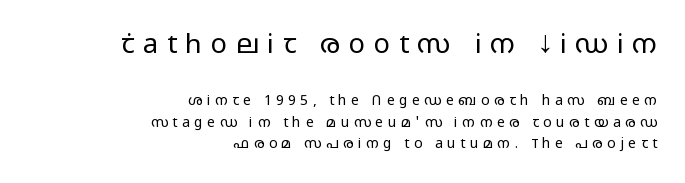
The image shows 27 px text type, upright; set right-aligned, normal line spacing (1.56x), unusually wide letter spacing (+0.32 em), not underlined; the first (top) block is 1.93x larger.
